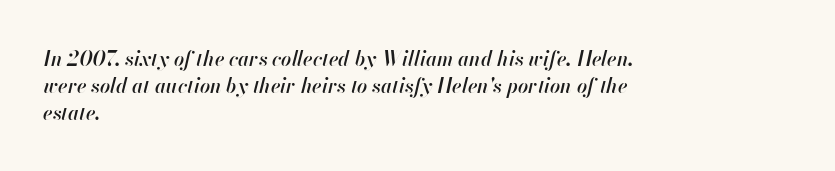
A somewhat darkened texture: the type is semibold rather than bold. Here the glyphs are tracked normally, forming tight word shapes. An italicized treatment has been applied to the whole sample. Typeset ragged right — the left edge is the straight one.
